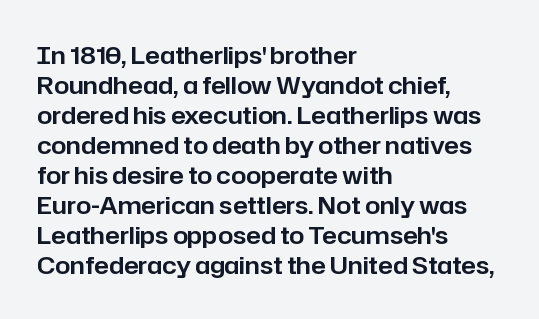
The image shows 24 px text type, upright; set left-aligned, normal line spacing (1.25x), normal letter spacing, not underlined.
